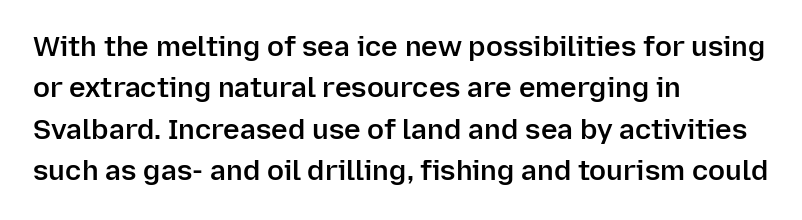
You could call the tracking neutral — neither tight nor loose. The strokes are fattened partway — semibold, not bold. Serifs: no, the terminals of the letterforms are clean. The words here are not underlined. Every row of glyphs begins at an identical x-position on the left.
